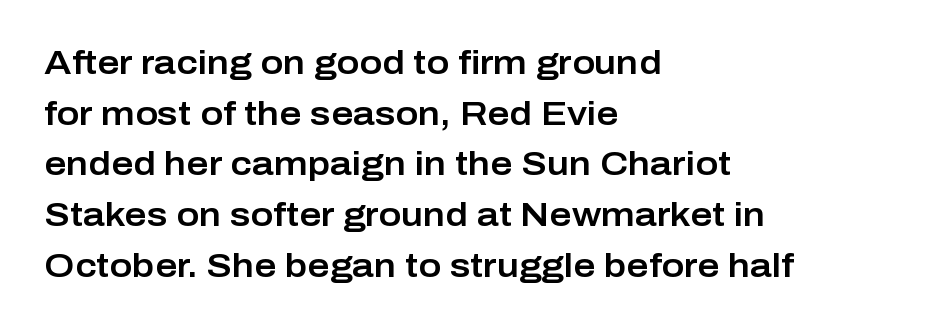
The image shows 34 px sans-serif type, upright; set left-aligned, normal line spacing (1.49x), normal letter spacing, not underlined; low stroke contrast and a medium x-height.
